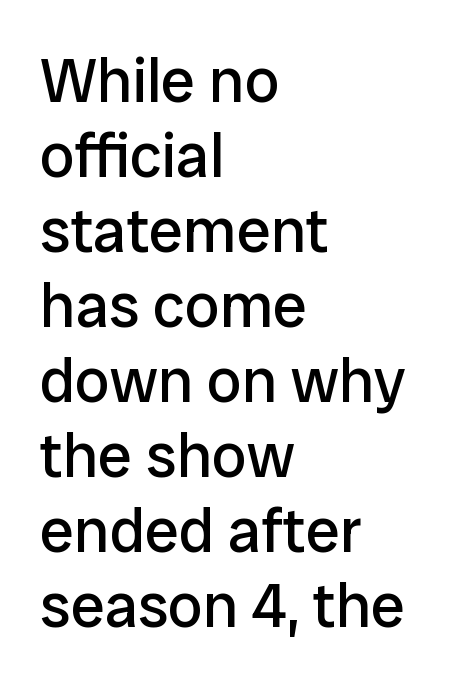
{"serif": "no", "italic": "no", "bold": "no", "weight": "regular", "width": "normal", "stroke_contrast": "low", "x_height": "medium", "monospaced": "no", "underline": "no", "align": "left", "line_spacing_ratio": 1.21, "letter_spacing": "normal", "letter_spacing_em": 0.0, "glyph_px": 62}
